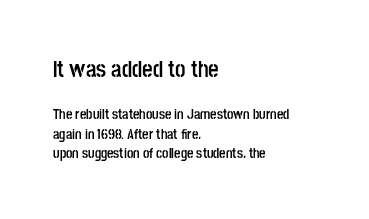
{"italic": "no", "bold": "yes", "underline": "no", "align": "left", "line_spacing": "normal", "line_spacing_ratio": 1.41, "letter_spacing": "normal", "letter_spacing_em": 0.0, "larger_block": "first", "size_ratio": 1.64, "glyph_px": 23}
